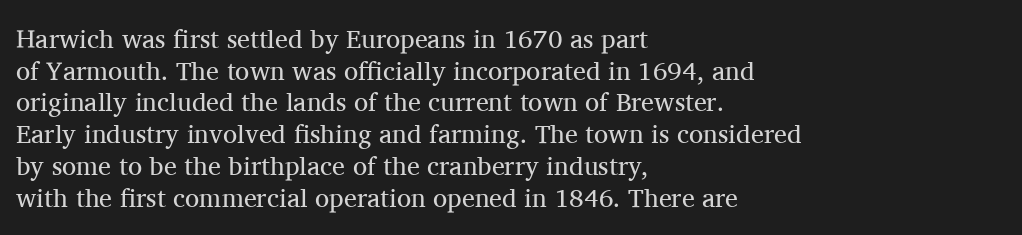
{"italic": "no", "bold": "no", "underline": "no", "align": "left", "line_spacing_ratio": 1.22, "letter_spacing": "normal", "letter_spacing_em": 0.0, "glyph_px": 26}
